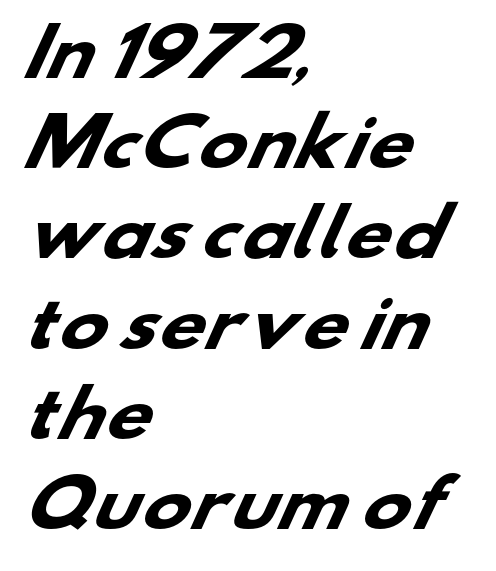
Q: Is the text bold? A: Yes.
Q: Is the typeface a serif or a sans-serif typeface? A: Sans-serif.
Q: Is the text underlined? A: No.
Q: How is the paragraph aligned? A: Left-aligned.
Q: Is the spacing between letters normal or unusually wide? A: Normal.
Q: Is the spacing between lines tight, normal or loose? A: Normal.
Q: Width (condensed, normal, or wide)? A: Wide.
Q: Stroke contrast? A: Low.
Q: x-height? A: Small.
Q: Monospaced? A: No.
